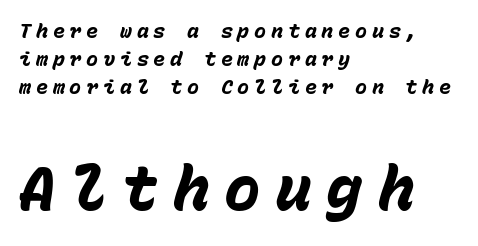
The image shows 61 px heavy type, italic (leaning right), monospaced; set left-aligned, normal line spacing (1.41x), unusually wide letter spacing (+0.24 em), not underlined; the second (bottom) block is 3.05x larger; low stroke contrast and a medium x-height.
